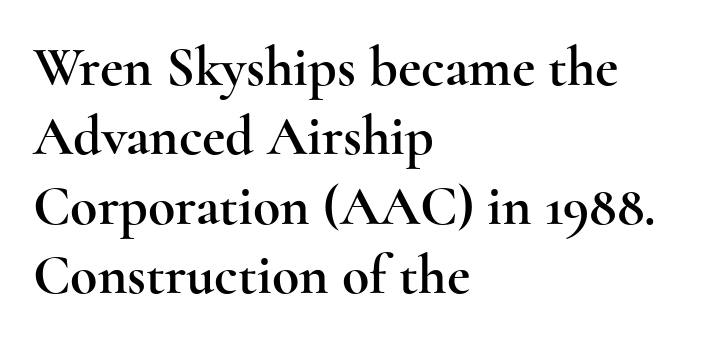
Q: Is the text italic (slanted)? A: No, it is upright.
Q: Is the typeface a serif or a sans-serif typeface? A: Serif.
Q: Is the text underlined? A: No.
Q: How is the paragraph aligned? A: Left-aligned.
Q: Is the spacing between letters normal or unusually wide? A: Normal.
Q: Width (condensed, normal, or wide)? A: Wide.
Q: x-height? A: Small.
Q: Monospaced? A: No.
